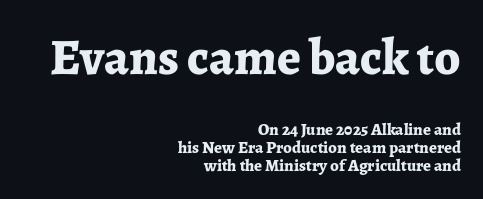
The image shows 51 px bold serif type, upright; set right-aligned, tight line spacing (1.06x), normal letter spacing, not underlined; the first (top) block is 3.0x larger; low stroke contrast and a medium x-height.
